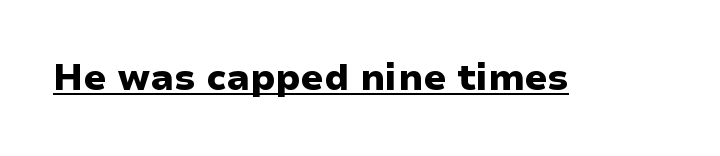
The image shows 36 px heavy, wide sans-serif type, upright; set normal letter spacing, underlined; low stroke contrast and a medium x-height.
